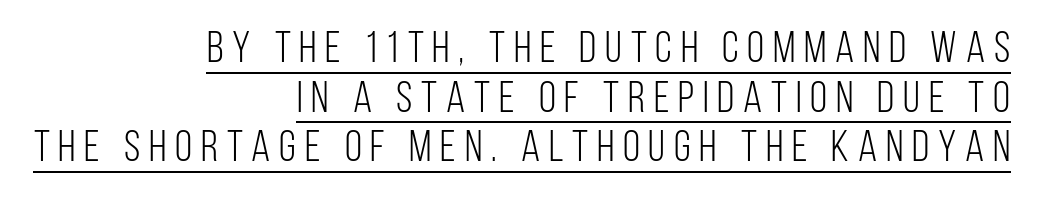
When letters stand straight like this, we call the style roman or upright. Compared with typical body copy, the letter spacing here is much looser. Think of a printed novel: that variable character pitch is what you see here. Casual observation: everything's shoved over to the right. Is the type heavy? It reads as light-to-regular instead. One glance says dense: line gaps are narrower than usual.
